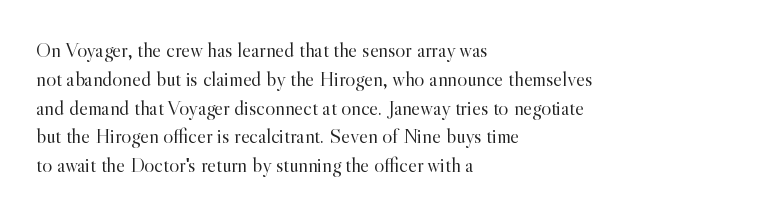
Q: Is the text bold? A: No.
Q: Is the text italic (slanted)? A: No, it is upright.
Q: Is the text underlined? A: No.
Q: How is the paragraph aligned? A: Left-aligned.
Q: Is the spacing between letters normal or unusually wide? A: Normal.
Q: Is the spacing between lines tight, normal or loose? A: Normal.
